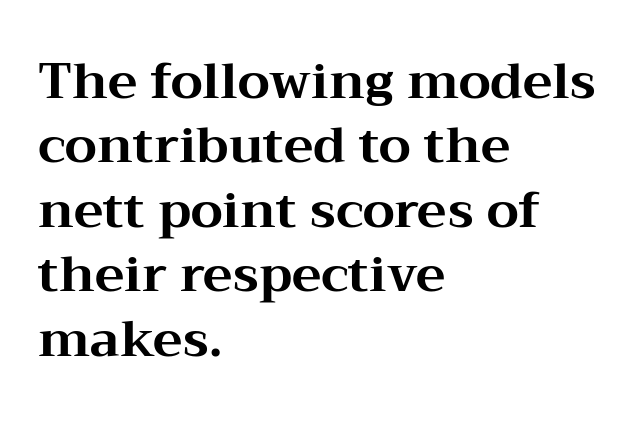
You could not count columns in this text — the font is proportionally spaced. Strong, thick strokes mark this as bold type. This is the regular roman posture of the typeface. Compared with typical paragraphs, the rows here are spaced about the same. The horizontal fit of the characters is conventional and even.
